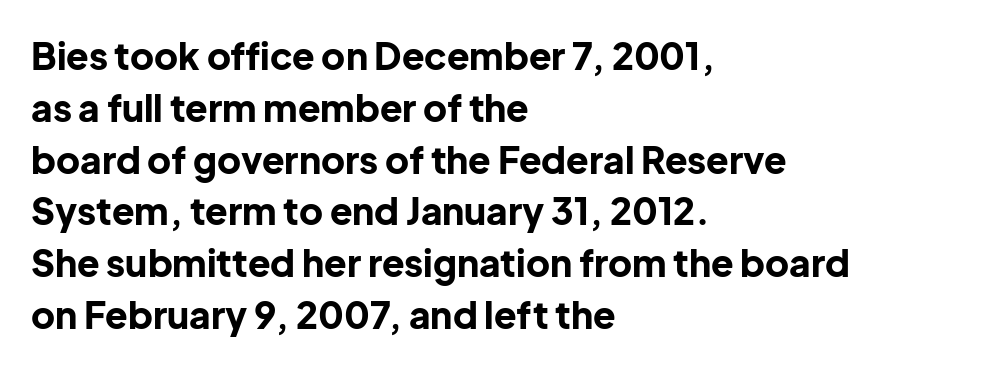
{"serif": "no", "italic": "no", "bold": "yes", "weight": "bold", "width": "normal", "stroke_contrast": "low", "x_height": "medium", "monospaced": "no", "underline": "no", "align": "left", "line_spacing": "normal", "line_spacing_ratio": 1.4, "letter_spacing": "normal", "letter_spacing_em": 0.0, "glyph_px": 37}
